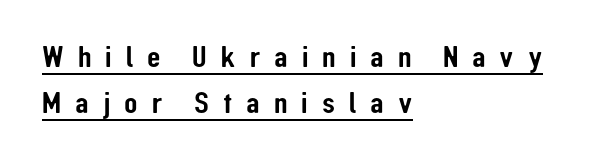
{"serif": "no", "italic": "no", "width": "condensed", "stroke_contrast": "low", "x_height": "medium", "monospaced": "no", "underline": "yes", "align": "left", "line_spacing": "normal", "line_spacing_ratio": 1.5, "letter_spacing": "wide", "letter_spacing_em": 0.45, "glyph_px": 31}
